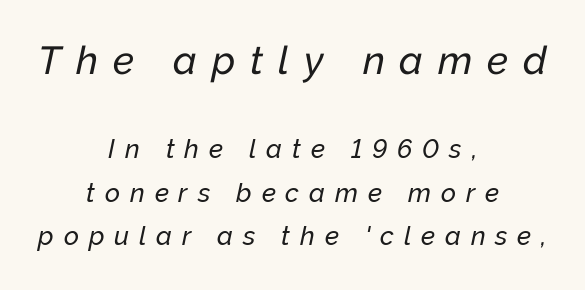
Caption: upper text group enlarged, lower text group reduced. The letterforms stand isolated, each surrounded by extra space. If you folded the block vertically in half, each line would mirror itself in length. The rendering uses a moderate line-height, typical for paragraphs.
